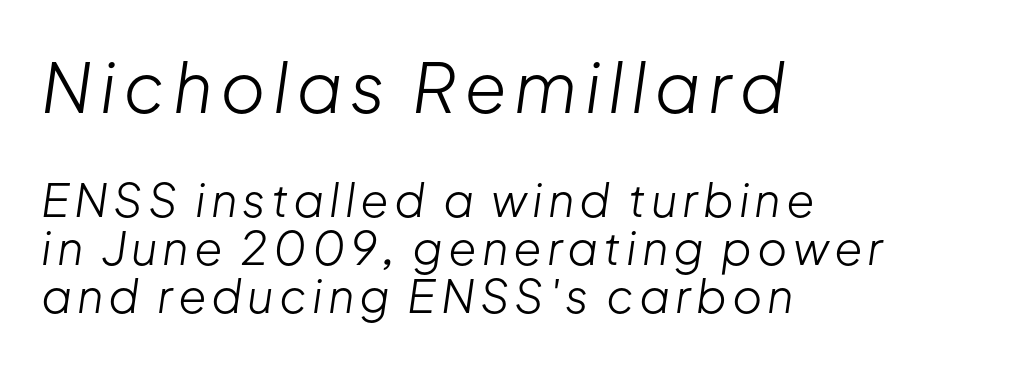
{"italic": "yes", "lean": "right", "slant_degrees": 8, "bold": "no", "weight": "light", "width": "normal", "stroke_contrast": "low", "x_height": "medium", "monospaced": "no", "underline": "no", "align": "left", "line_spacing": "tight", "line_spacing_ratio": 1.05, "larger_block": "first", "size_ratio": 1.5, "glyph_px": 69}
